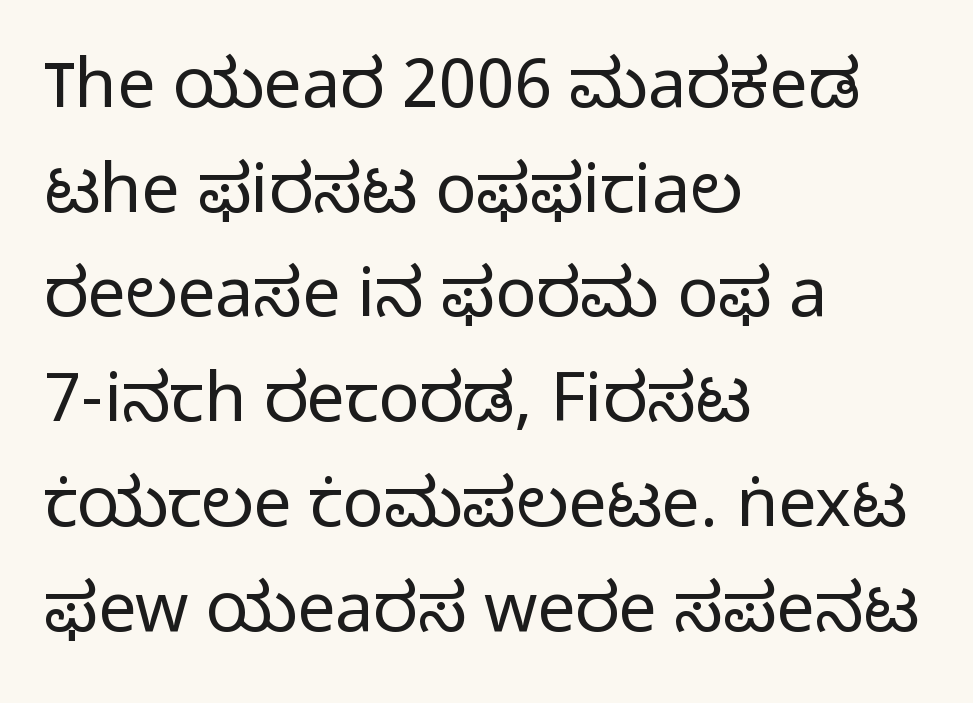
The letterforms sit at book weight or below. The lettering stays uniformly vertical, giving the passage a roman look. Which margin do the lines hug? The left one — the right edge is uneven. Note the varied advance widths — an 'i' is clearly narrower than an 'm'. Serif or sans? Sans — the stroke terminals are bare.
